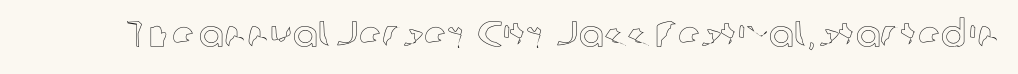
The image shows 37 px text type, upright; set normal letter spacing, not underlined; a medium x-height.
